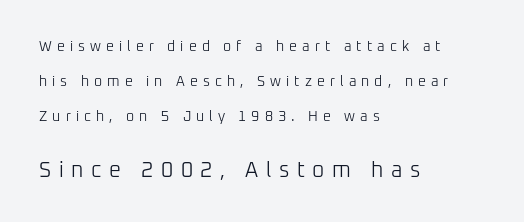
{"italic": "no", "bold": "no", "underline": "no", "align": "left", "line_spacing": "loose", "line_spacing_ratio": 2.49, "letter_spacing": "wide", "letter_spacing_em": 0.36, "larger_block": "second", "size_ratio": 1.5, "glyph_px": 21}
